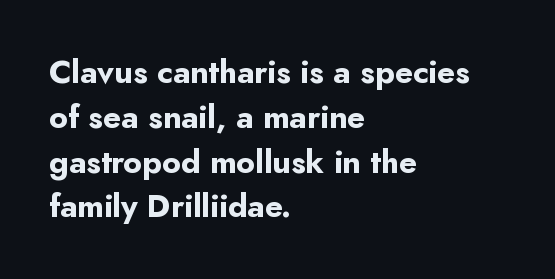
Anything drawn beneath the words? Only blank space. The passage shown is emphatically bold. Standard letterfit; no display-style spreading of the glyphs. Vertically, the passage feels balanced, rows spaced as you'd expect.
